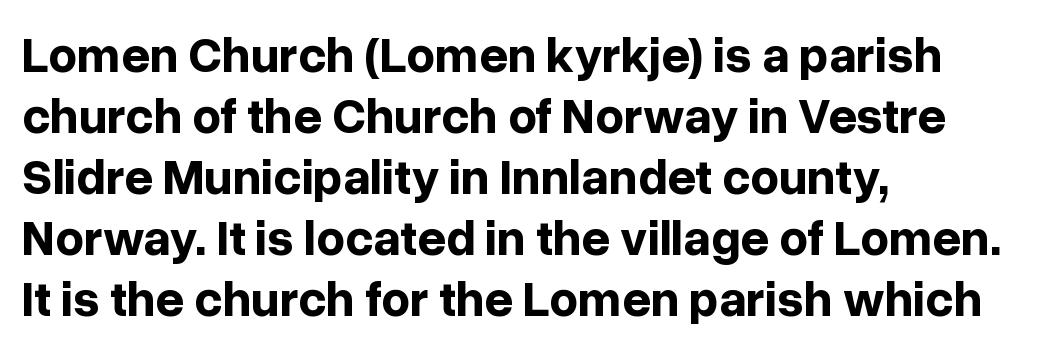
The image shows 50 px bold sans-serif type, upright; set left-aligned, line spacing 1.22x, normal letter spacing, not underlined; low stroke contrast and a medium x-height.
